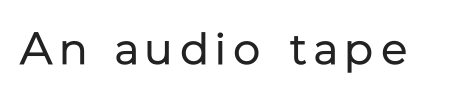
Spacing verdict: proportional, widths tailored to each character. The font is comparable to plain body text, perhaps lighter. No italicization has been applied; the sample stays upright. Are there feet on the stems? There aren't — it's a sans.
